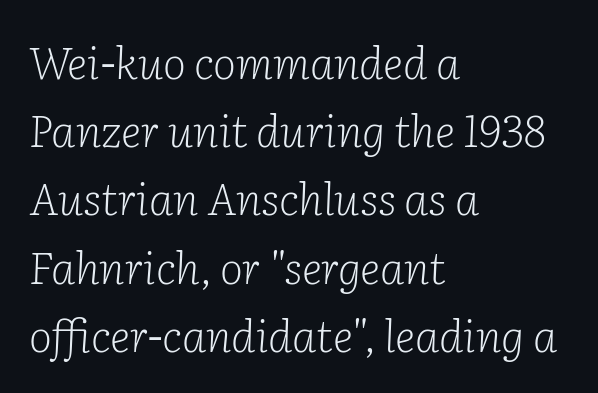
Honestly, there is no underline to notice here at all. The letters advance in unequal steps, a hallmark of proportional type. Ink coverage per letter is moderate at most. Is this a sans? No — the strokes have serifs. The letters sit at their default tracking, neither squeezed nor spread.
